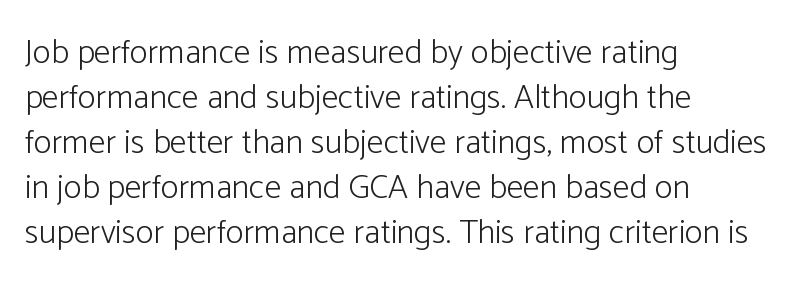
The image shows 34 px light sans-serif type, upright; set left-aligned, normal line spacing (1.32x), normal letter spacing, not underlined; low stroke contrast and a medium x-height.
